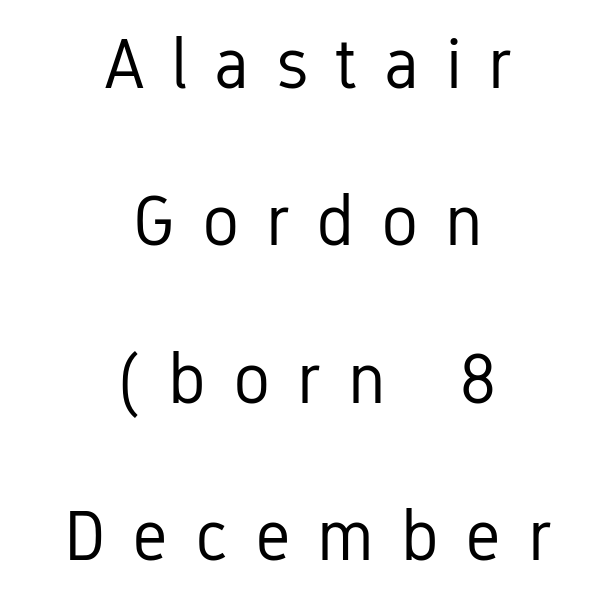
Upright lettering throughout. Loose tracking; the words dissolve into strings of separated letters. A light-to-regular cut is what we see here. The rendering uses natural spacing where letterforms have individual widths. The space beneath each line is pristine and unruled.
